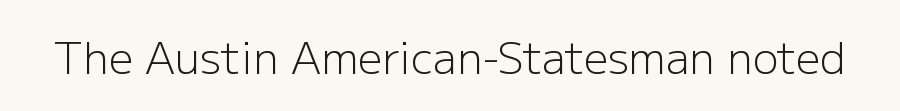
The lettering holds an erect, upright posture throughout. Summary of weight: not heavy and not bold. What stands out about the letter spacing? Nothing — it is the standard amount. The space beneath each line is pristine and unruled.
